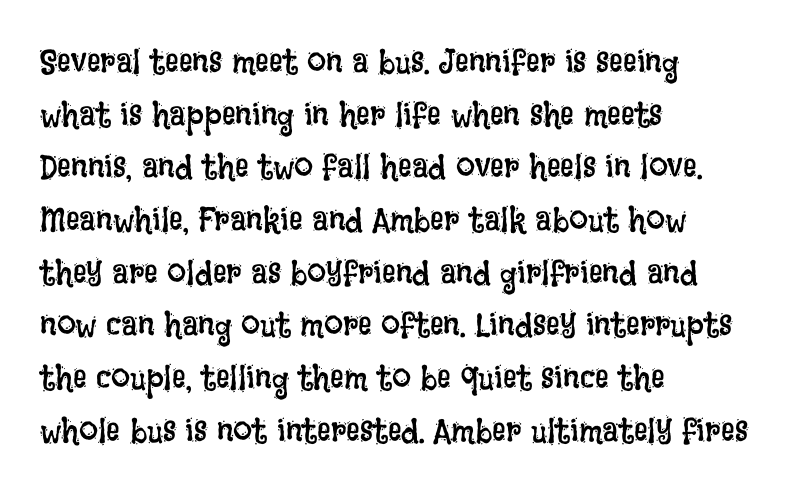
A normal amount of white space separates one row of letters from the next. Posture: straight, roman, zero tilt. The font sits on the lighter half of the weight spectrum, regular included. One-word summary of the alignment: left. You could not count columns in this text — the font is proportionally spaced.
